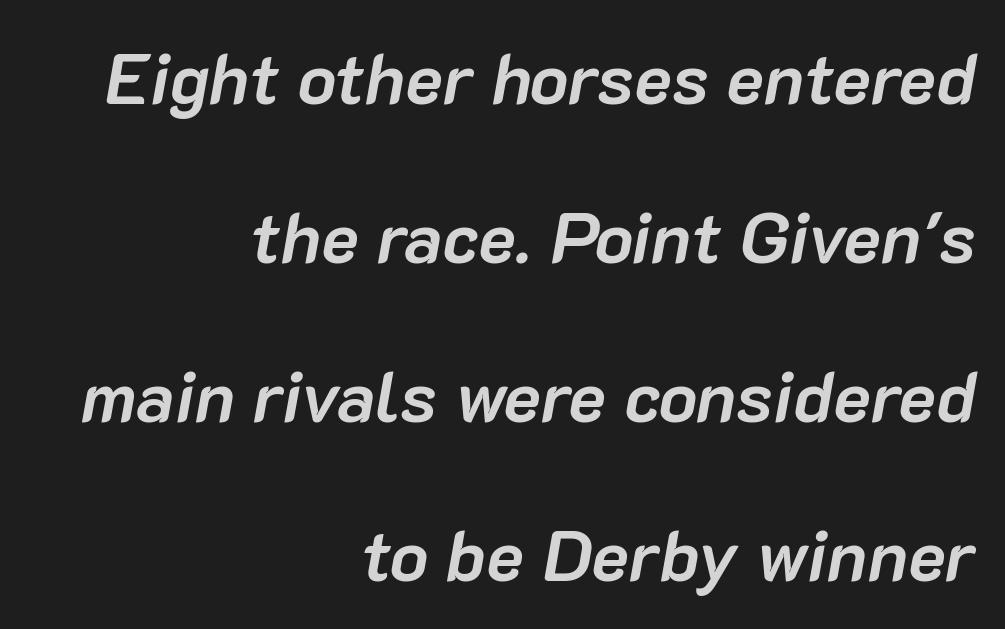
The image shows 71 px semibold type, italic (leaning right); set right-aligned, loose line spacing (2.24x), normal letter spacing, not underlined; low stroke contrast and a medium x-height.
